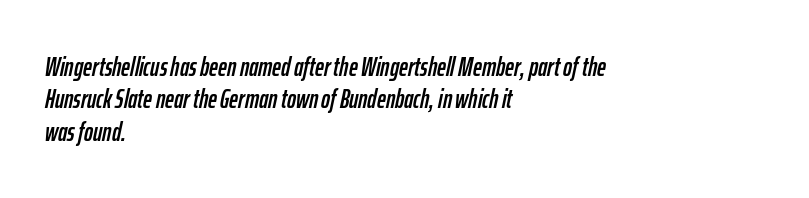
The image shows 27 px text type, italic (leaning right); set left-aligned, line spacing 1.2x, normal letter spacing, not underlined.
